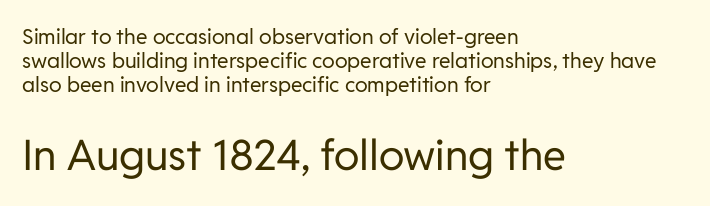
Q: Is the text bold? A: No.
Q: Is the text italic (slanted)? A: No, it is upright.
Q: Is the typeface a serif or a sans-serif typeface? A: Sans-serif.
Q: Is the text underlined? A: No.
Q: How is the paragraph aligned? A: Left-aligned.
Q: Is the spacing between letters normal or unusually wide? A: Normal.
Q: Is the spacing between lines tight, normal or loose? A: Tight.
Q: Which block of text is set in a larger size, the first (top) or the second (bottom)? A: The second (bottom) one.
Q: Width (condensed, normal, or wide)? A: Normal.
Q: Stroke contrast? A: Low.
Q: x-height? A: Medium.
Q: Monospaced? A: No.
